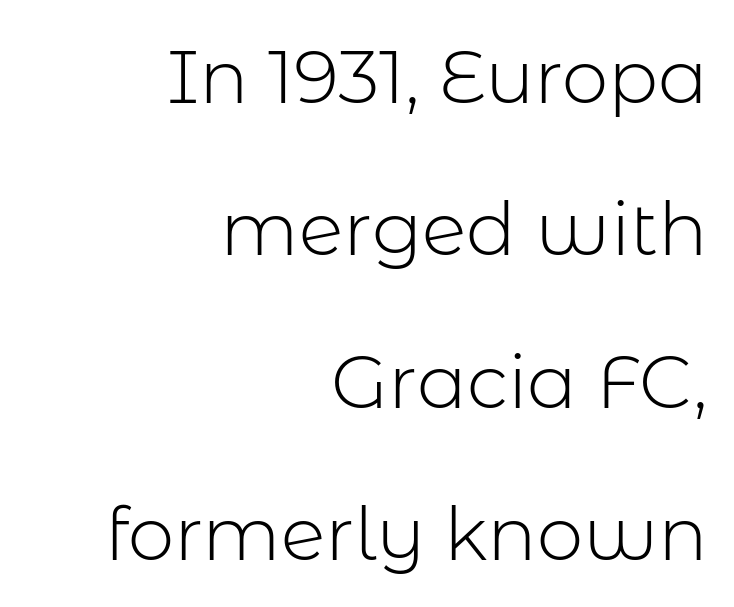
{"serif": "no", "italic": "no", "bold": "no", "weight": "light", "width": "normal", "stroke_contrast": "low", "x_height": "medium", "monospaced": "no", "underline": "no", "align": "right", "line_spacing": "loose", "line_spacing_ratio": 2.06, "letter_spacing": "normal", "letter_spacing_em": 0.0, "glyph_px": 74}
